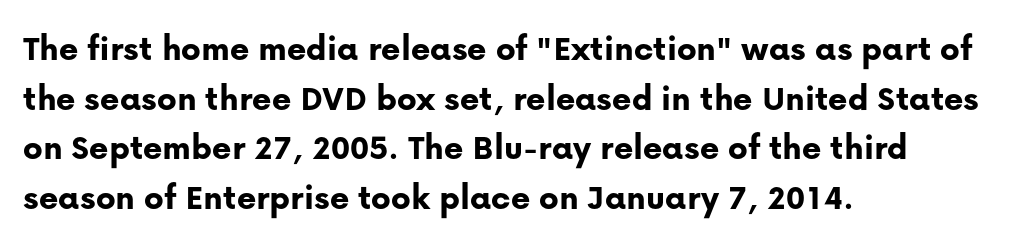
Q: Is the text bold? A: Yes.
Q: Is the text italic (slanted)? A: No, it is upright.
Q: Is the typeface a serif or a sans-serif typeface? A: Sans-serif.
Q: Is the text underlined? A: No.
Q: How is the paragraph aligned? A: Left-aligned.
Q: Is the spacing between letters normal or unusually wide? A: Normal.
Q: Is the spacing between lines tight, normal or loose? A: Normal.
Q: Width (condensed, normal, or wide)? A: Normal.
Q: Stroke contrast? A: Low.
Q: x-height? A: Medium.
Q: Monospaced? A: No.
